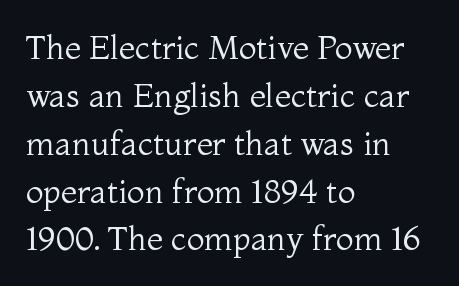
The image shows 33 px regular-weight serif type, upright; set left-aligned, normal line spacing (1.45x), normal letter spacing, not underlined; medium stroke contrast and a medium x-height.
